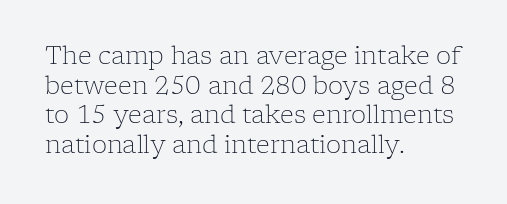
{"italic": "no", "bold": "no", "underline": "no", "align": "left", "line_spacing_ratio": 1.23, "letter_spacing": "normal", "letter_spacing_em": 0.0, "glyph_px": 24}
